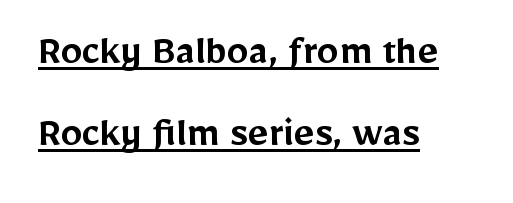
The image shows 44 px semibold sans-serif type, upright; set left-aligned, line spacing 1.86x, normal letter spacing, underlined; low stroke contrast and a medium x-height.
